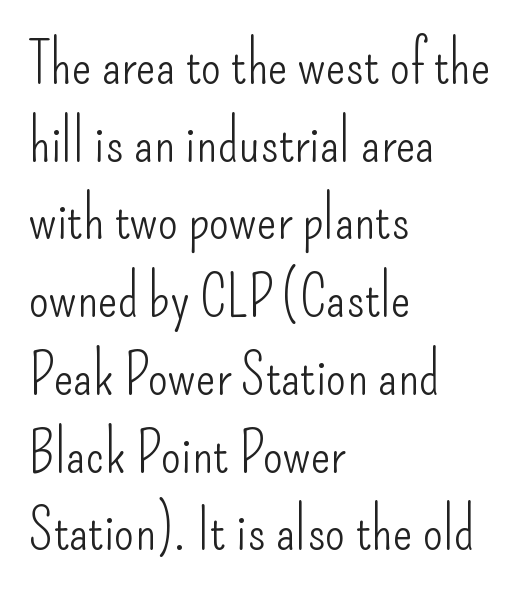
{"serif": "no", "italic": "no", "bold": "no", "weight": "light", "width": "condensed", "stroke_contrast": "low", "x_height": "small", "monospaced": "no", "underline": "no", "align": "left", "line_spacing": "normal", "line_spacing_ratio": 1.34, "letter_spacing": "normal", "letter_spacing_em": 0.0, "glyph_px": 58}
